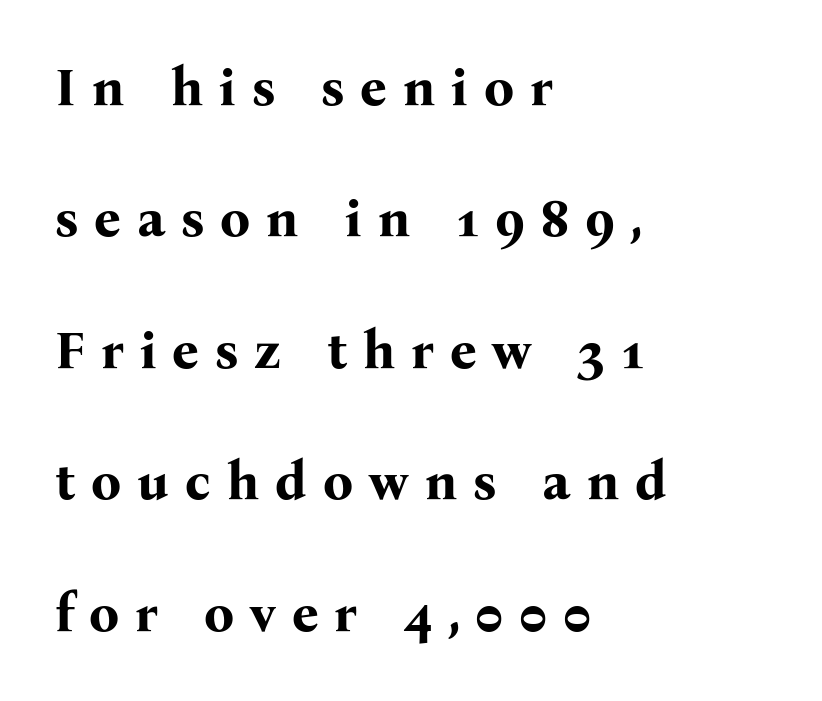
Stroke terminals: seriffed. Every character sits straight up, as roman type does. Emphasis by weight is at full strength: bold. Observe the wide spacing: letters keep a clear distance from each other.
